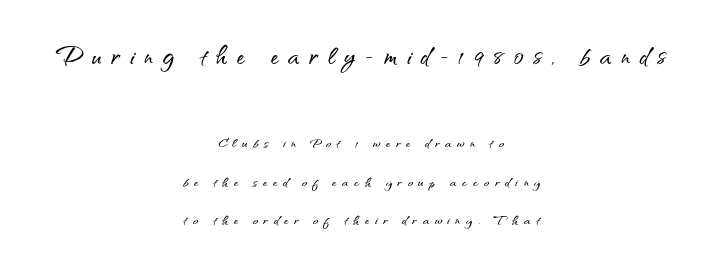
A great deal of white space separates one row of letters from the next. Check the space under the baseline: it is left empty. Substantial extra tracking has been applied to these lines. This sample uses a sans-serif face.
